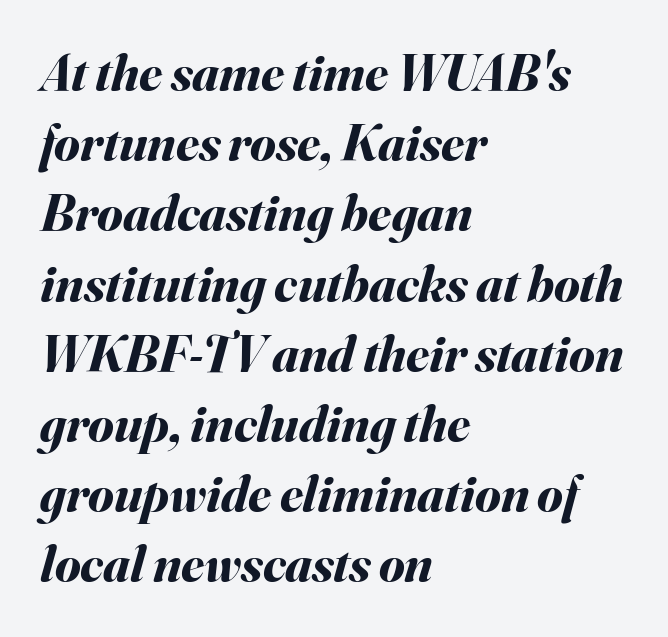
Q: Is the text bold? A: Yes.
Q: Is the text italic (slanted)? A: Yes, it leans right by about 16 degrees.
Q: Is the text underlined? A: No.
Q: How is the paragraph aligned? A: Left-aligned.
Q: Is the spacing between letters normal or unusually wide? A: Normal.
Q: Is the spacing between lines tight, normal or loose? A: Normal.
Q: Width (condensed, normal, or wide)? A: Normal.
Q: Stroke contrast? A: Medium.
Q: x-height? A: Small.
Q: Monospaced? A: No.
